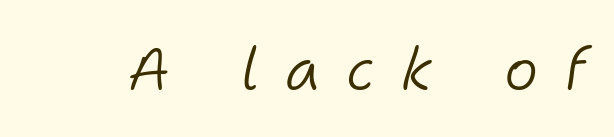
The image shows 58 px light type, italic (leaning right); set unusually wide letter spacing (+0.45 em), not underlined; low stroke contrast and a medium x-height.
